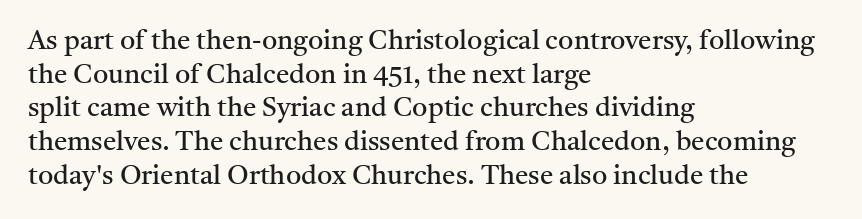
Q: Is the text bold? A: No.
Q: Is the text italic (slanted)? A: No, it is upright.
Q: Is the text underlined? A: No.
Q: How is the paragraph aligned? A: Left-aligned.
Q: Is the spacing between letters normal or unusually wide? A: Normal.
Q: Is the spacing between lines tight, normal or loose? A: Normal.
